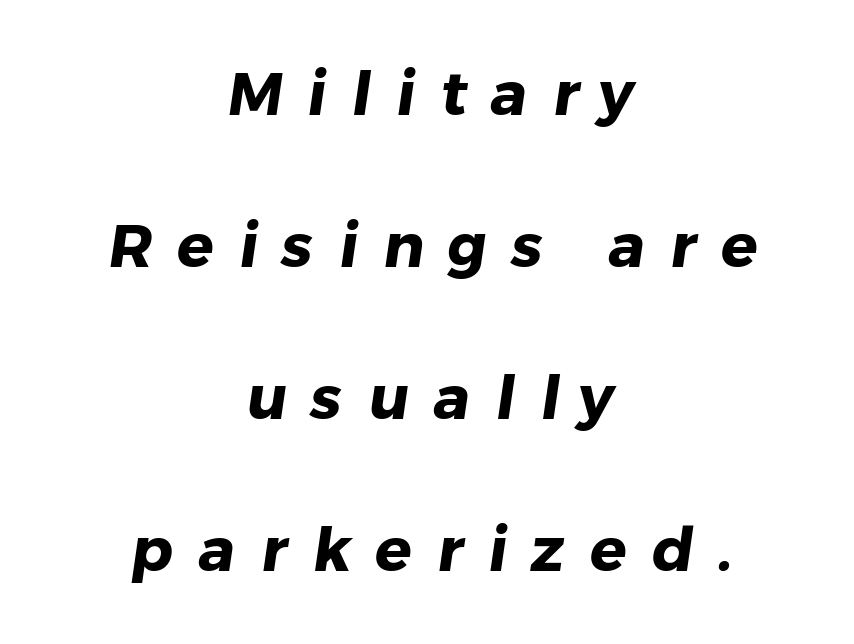
Q: Is the text bold? A: Yes.
Q: Is the typeface a serif or a sans-serif typeface? A: Sans-serif.
Q: Is the text underlined? A: No.
Q: How is the paragraph aligned? A: Centered.
Q: Is the spacing between letters normal or unusually wide? A: Unusually wide.
Q: Is the spacing between lines tight, normal or loose? A: Loose.
Q: Width (condensed, normal, or wide)? A: Normal.
Q: Stroke contrast? A: Low.
Q: x-height? A: Medium.
Q: Monospaced? A: No.
